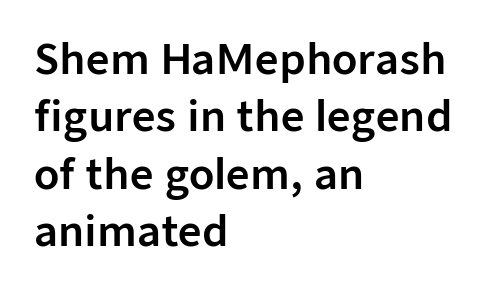
Each new line begins a customary step beneath the previous one. The rendering uses natural spacing where letterforms have individual widths. This sample uses a sans-serif face. These lines are set flush left with a ragged right edge.
